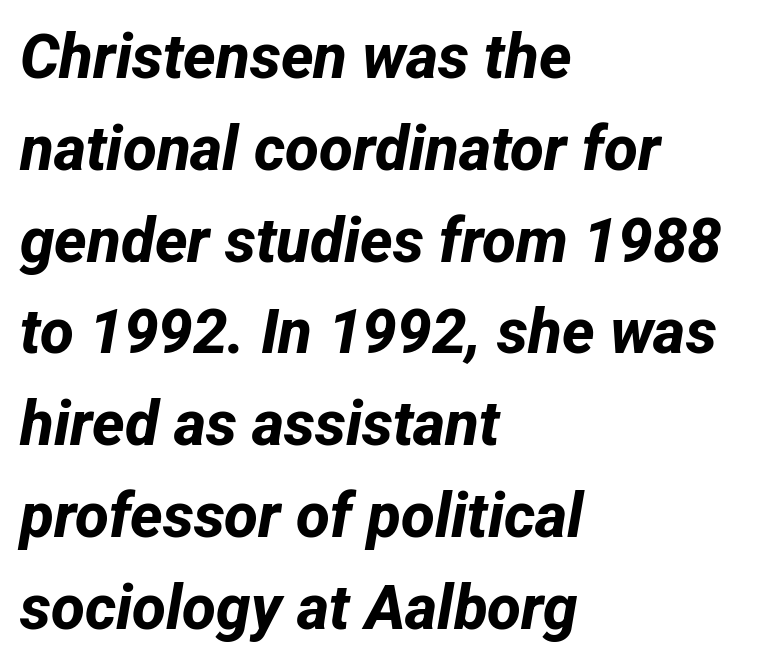
The image shows 62 px bold sans-serif type; set left-aligned, normal line spacing (1.48x), normal letter spacing, not underlined; low stroke contrast and a medium x-height.
